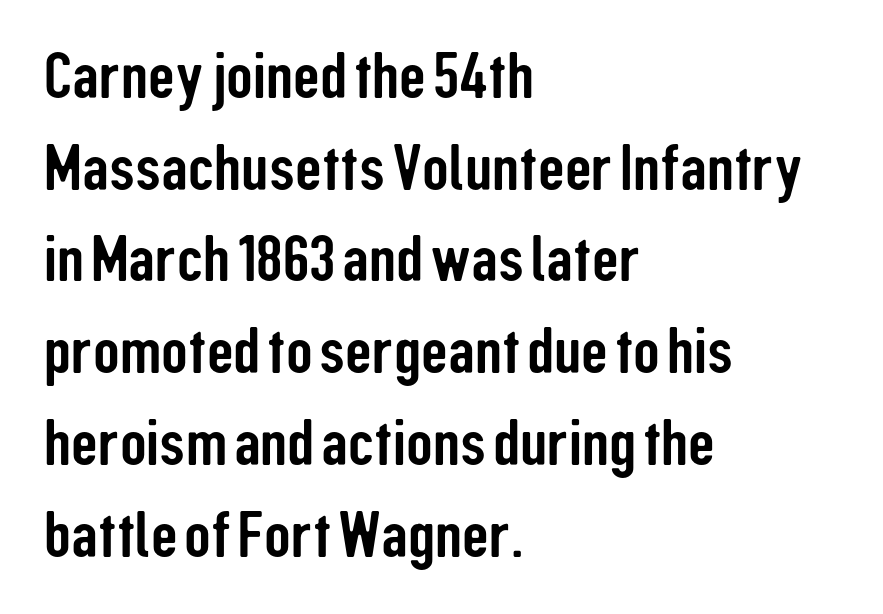
{"serif": "no", "italic": "no", "width": "condensed", "stroke_contrast": "low", "x_height": "medium", "monospaced": "no", "underline": "no", "align": "left", "line_spacing": "normal", "line_spacing_ratio": 1.39, "letter_spacing": "normal", "letter_spacing_em": 0.0, "glyph_px": 66}
